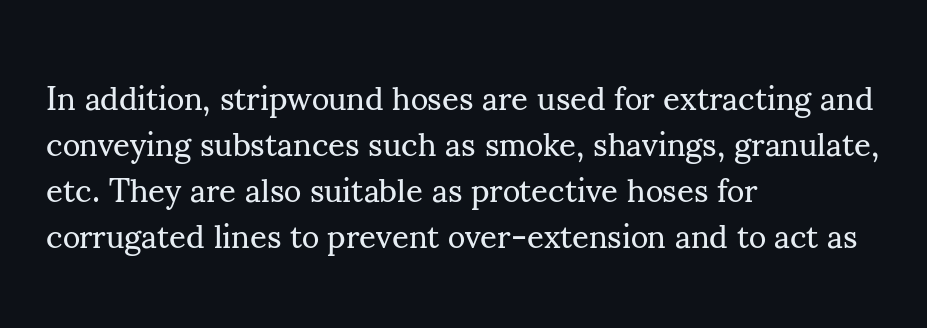
{"serif": "yes", "italic": "no", "bold": "no", "weight": "regular", "width": "normal", "stroke_contrast": "medium", "x_height": "small", "monospaced": "no", "underline": "no", "align": "left", "line_spacing": "normal", "line_spacing_ratio": 1.39, "letter_spacing": "normal", "letter_spacing_em": 0.0, "glyph_px": 33}
